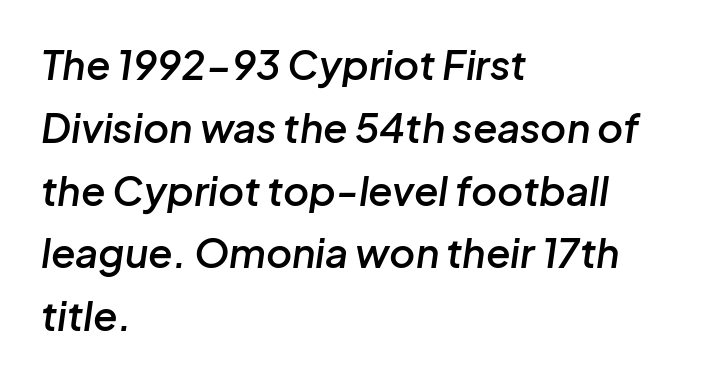
Q: Is the text bold? A: Semi-bold.
Q: Is the text italic (slanted)? A: Yes, it leans right by about 8 degrees.
Q: Is the text underlined? A: No.
Q: How is the paragraph aligned? A: Left-aligned.
Q: Is the spacing between letters normal or unusually wide? A: Normal.
Q: Is the spacing between lines tight, normal or loose? A: Normal.
Q: Width (condensed, normal, or wide)? A: Normal.
Q: Stroke contrast? A: Low.
Q: x-height? A: Medium.
Q: Monospaced? A: No.
